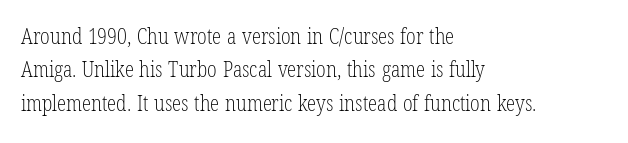
The image shows 21 px text type, upright; set left-aligned, normal line spacing (1.59x), normal letter spacing, not underlined.
